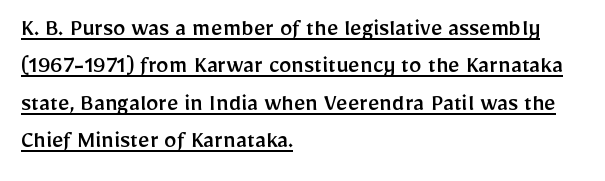
The image shows 25 px text type, upright; set left-aligned, normal line spacing (1.5x), normal letter spacing, underlined.
